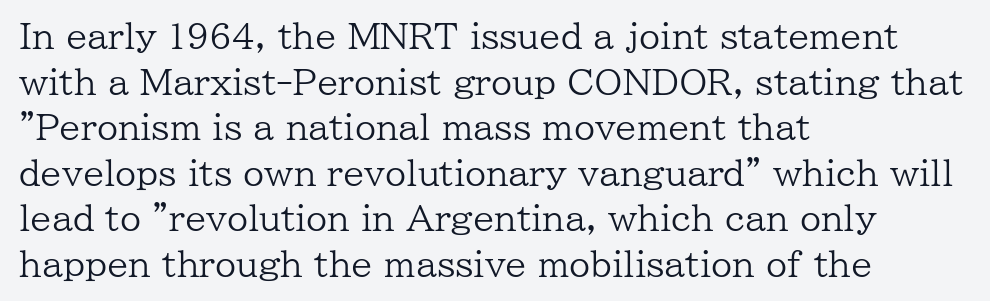
This sample is left-justified, so line endings fall wherever the words run out. Quick note: underline off. The face looks like a standard text weight, possibly lighter. The type sits square on the baseline with zero lean. Summary of vertical rhythm: regular, with standard interline spacing.
